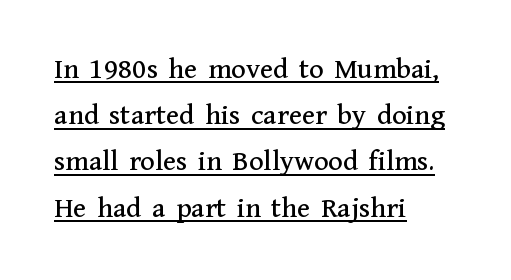
Q: Is the text italic (slanted)? A: No, it is upright.
Q: Is the typeface a serif or a sans-serif typeface? A: Serif.
Q: Is the text underlined? A: Yes.
Q: How is the paragraph aligned? A: Left-aligned.
Q: Is the spacing between letters normal or unusually wide? A: Normal.
Q: Is the spacing between lines tight, normal or loose? A: Normal.
Q: Width (condensed, normal, or wide)? A: Normal.
Q: Stroke contrast? A: Medium.
Q: x-height? A: Medium.
Q: Monospaced? A: No.
